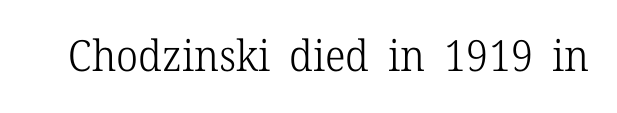
Q: Is the text bold? A: No.
Q: Is the text italic (slanted)? A: No, it is upright.
Q: Is the typeface a serif or a sans-serif typeface? A: Serif.
Q: Is the text underlined? A: No.
Q: Is the spacing between letters normal or unusually wide? A: Normal.
Q: Width (condensed, normal, or wide)? A: Normal.
Q: Stroke contrast? A: Low.
Q: x-height? A: Medium.
Q: Monospaced? A: No.
